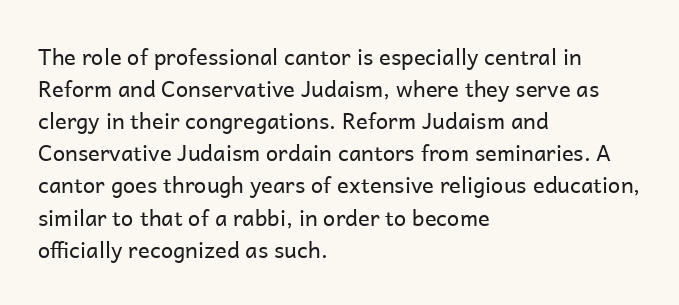
The image shows 22 px text type, upright; set left-aligned, normal line spacing (1.46x), normal letter spacing, not underlined.
